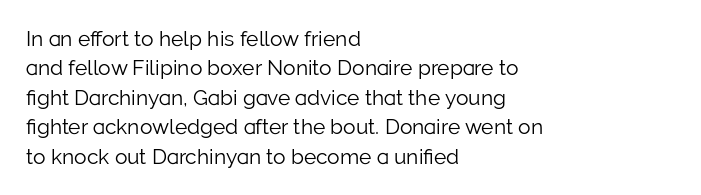
{"italic": "no", "bold": "no", "underline": "no", "align": "left", "line_spacing": "normal", "line_spacing_ratio": 1.4, "letter_spacing": "normal", "letter_spacing_em": 0.0, "glyph_px": 21}
